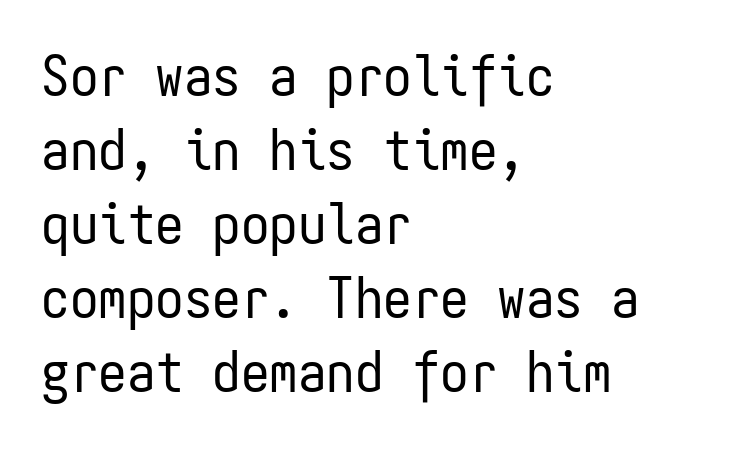
The image shows 57 px regular-weight, condensed sans-serif type, upright, monospaced; set left-aligned, normal line spacing (1.3x), normal letter spacing, not underlined; low stroke contrast and a medium x-height.
